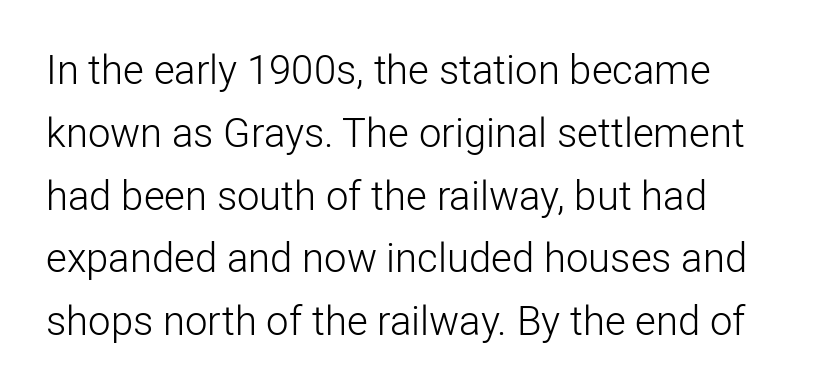
Q: Is the text bold? A: No.
Q: Is the text italic (slanted)? A: No, it is upright.
Q: Is the typeface a serif or a sans-serif typeface? A: Sans-serif.
Q: Is the text underlined? A: No.
Q: How is the paragraph aligned? A: Left-aligned.
Q: Is the spacing between letters normal or unusually wide? A: Normal.
Q: Is the spacing between lines tight, normal or loose? A: Normal.
Q: Width (condensed, normal, or wide)? A: Normal.
Q: Stroke contrast? A: Low.
Q: x-height? A: Medium.
Q: Monospaced? A: No.
